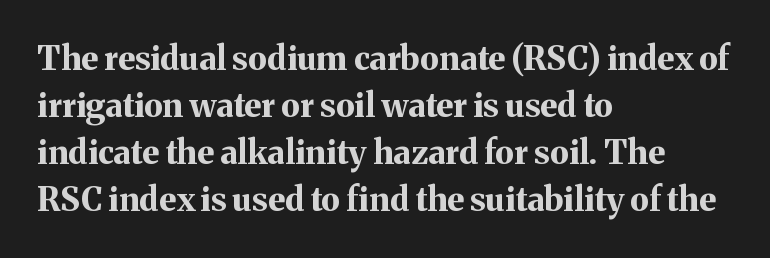
Q: Is the text bold? A: Yes.
Q: Is the text italic (slanted)? A: No, it is upright.
Q: Is the typeface a serif or a sans-serif typeface? A: Serif.
Q: Is the text underlined? A: No.
Q: How is the paragraph aligned? A: Left-aligned.
Q: Is the spacing between letters normal or unusually wide? A: Normal.
Q: Is the spacing between lines tight, normal or loose? A: Normal.
Q: Width (condensed, normal, or wide)? A: Normal.
Q: Stroke contrast? A: Medium.
Q: x-height? A: Medium.
Q: Monospaced? A: No.
